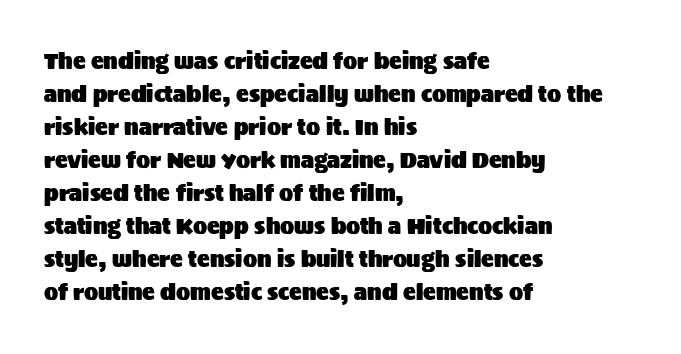
Do the letters lean? They stand straight. You could call the tracking neutral — neither tight nor loose. The passage shown is not underscored anywhere. The ragged edge is on the right, which tells us the setting is flush left. Students, observe: this is what conventionally led text looks like.
